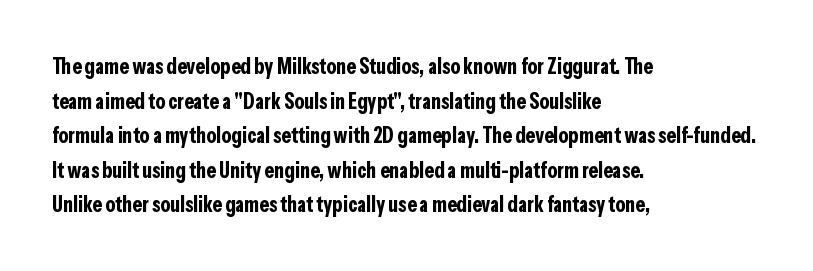
This sample uses an upright cut, with every glyph sitting square on the baseline. Whoever set this chose a conventional vertical rhythm. Students, note that the glyphs here touch the page at normal intervals. Strokes here are thick enough to call this a true bold.
